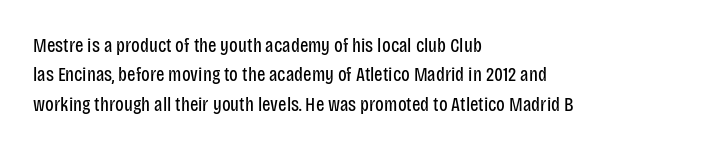
{"italic": "no", "bold": "no", "underline": "no", "align": "left", "line_spacing": "normal", "line_spacing_ratio": 1.47, "letter_spacing": "normal", "letter_spacing_em": 0.0, "glyph_px": 20}
